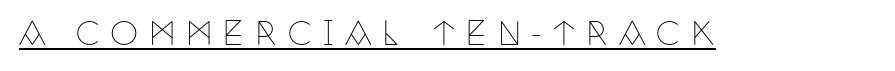
{"serif": "yes", "italic": "no", "bold": "no", "weight": "thin", "width": "condensed", "stroke_contrast": "low", "x_height": "large", "monospaced": "no", "underline": "yes", "letter_spacing": "wide", "letter_spacing_em": 0.32, "glyph_px": 32}
